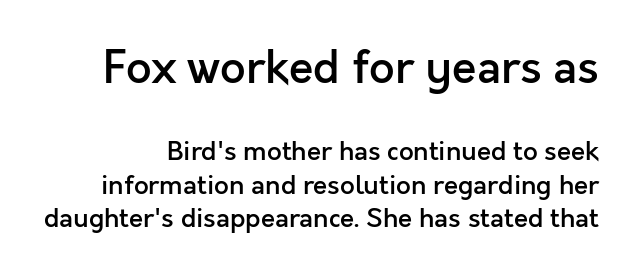
The image shows 45 px semibold sans-serif type, upright; set normal line spacing (1.29x), normal letter spacing, not underlined; the first (top) block is 1.73x larger; a medium x-height.
